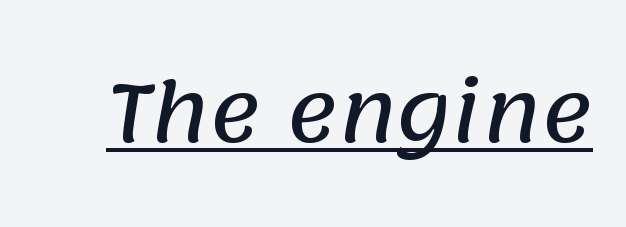
{"serif": "no", "width": "normal", "stroke_contrast": "low", "x_height": "large", "monospaced": "no", "underline": "yes", "letter_spacing": "normal", "letter_spacing_em": 0.0, "glyph_px": 79}
